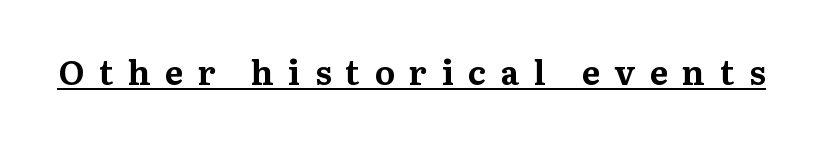
Q: Is the text bold? A: Yes.
Q: Is the text italic (slanted)? A: No, it is upright.
Q: Is the typeface a serif or a sans-serif typeface? A: Serif.
Q: Is the text underlined? A: Yes.
Q: Is the spacing between letters normal or unusually wide? A: Unusually wide.
Q: Width (condensed, normal, or wide)? A: Normal.
Q: Stroke contrast? A: Medium.
Q: x-height? A: Medium.
Q: Monospaced? A: No.
